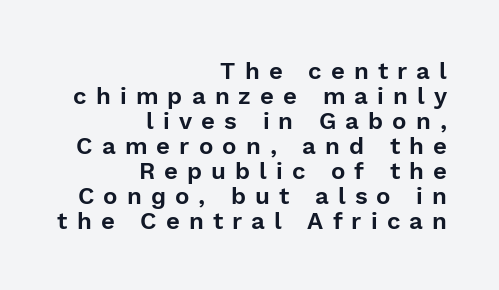
{"italic": "no", "underline": "no", "align": "right", "line_spacing": "tight", "line_spacing_ratio": 1.04, "letter_spacing": "wide", "letter_spacing_em": 0.38, "glyph_px": 24}
